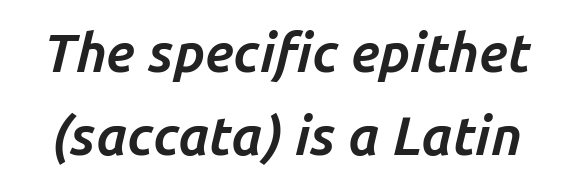
{"italic": "yes", "lean": "right", "slant_degrees": 14, "bold": "yes", "weight": "bold", "width": "normal", "stroke_contrast": "low", "x_height": "medium", "monospaced": "no", "underline": "no", "line_spacing": "normal", "line_spacing_ratio": 1.54, "letter_spacing": "normal", "letter_spacing_em": 0.0, "glyph_px": 54}
